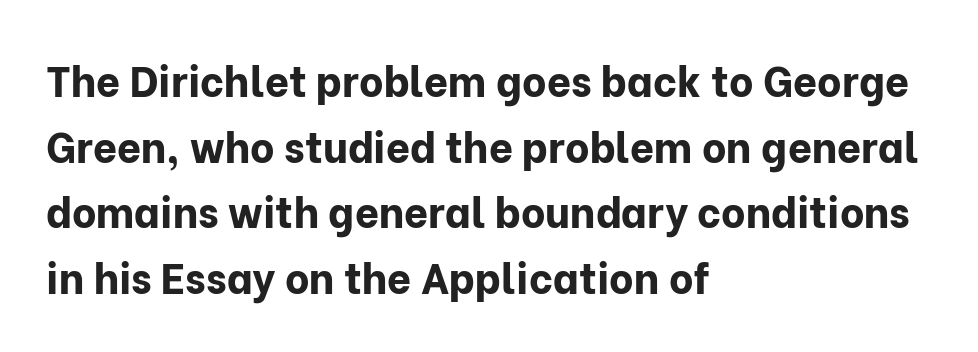
Nobody touched the tracking dial on this one. Which margin do the lines hug? The left one — the right edge is uneven. Examine the stroke ends and you'll find no serifs. These lines are rendered in a variable-pitch font.
